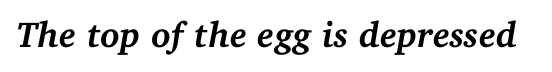
{"serif": "yes", "italic": "yes", "lean": "right", "slant_degrees": 11, "bold": "yes", "weight": "semibold", "width": "normal", "stroke_contrast": "medium", "x_height": "medium", "monospaced": "no", "underline": "no", "letter_spacing": "normal", "letter_spacing_em": 0.0, "glyph_px": 36}
